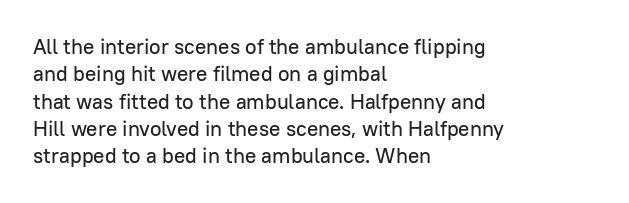
Q: Is the text italic (slanted)? A: No, it is upright.
Q: Is the text underlined? A: No.
Q: How is the paragraph aligned? A: Left-aligned.
Q: Is the spacing between letters normal or unusually wide? A: Normal.
Q: Is the spacing between lines tight, normal or loose? A: Normal.
